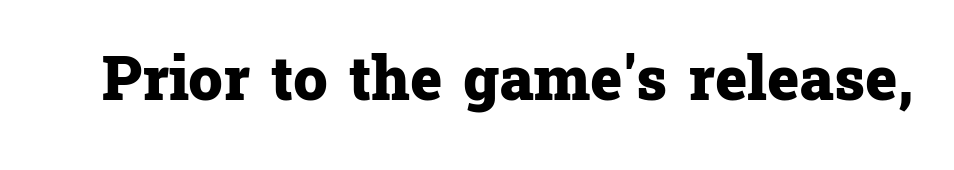
Q: Is the text bold? A: Yes.
Q: Is the text italic (slanted)? A: No, it is upright.
Q: Is the typeface a serif or a sans-serif typeface? A: Serif.
Q: Is the text underlined? A: No.
Q: Is the spacing between letters normal or unusually wide? A: Normal.
Q: Width (condensed, normal, or wide)? A: Normal.
Q: Stroke contrast? A: Low.
Q: x-height? A: Medium.
Q: Monospaced? A: No.
